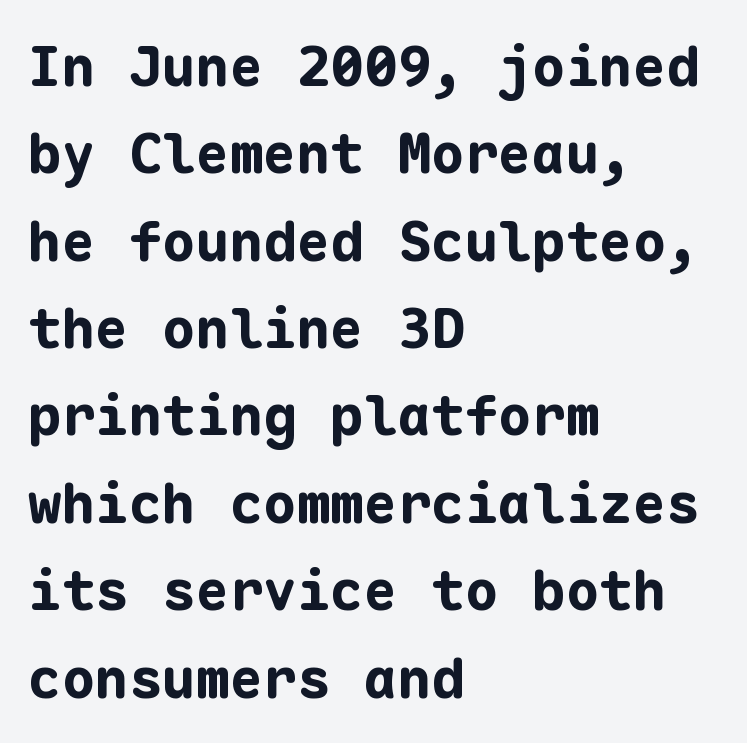
Leading matches the norm, producing a regular column. The letters are bold, with thick, heavy strokes. Spacing verdict: monospaced, one width for all characters. Has an underline been added? It has not.
